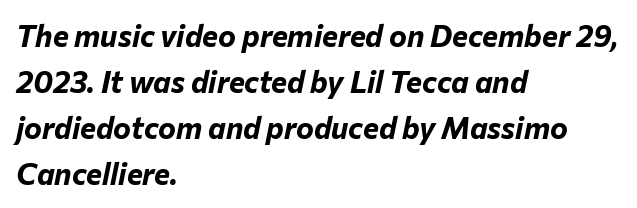
The font's italic variant was chosen for this text. Line spacing here is normal. Thick stems and heavy bowls — unmistakably bold. The passage shown is typed in a proportional face where columns would drift. There is no visible air inserted between adjacent glyphs. Descenders hang freely into open space.
